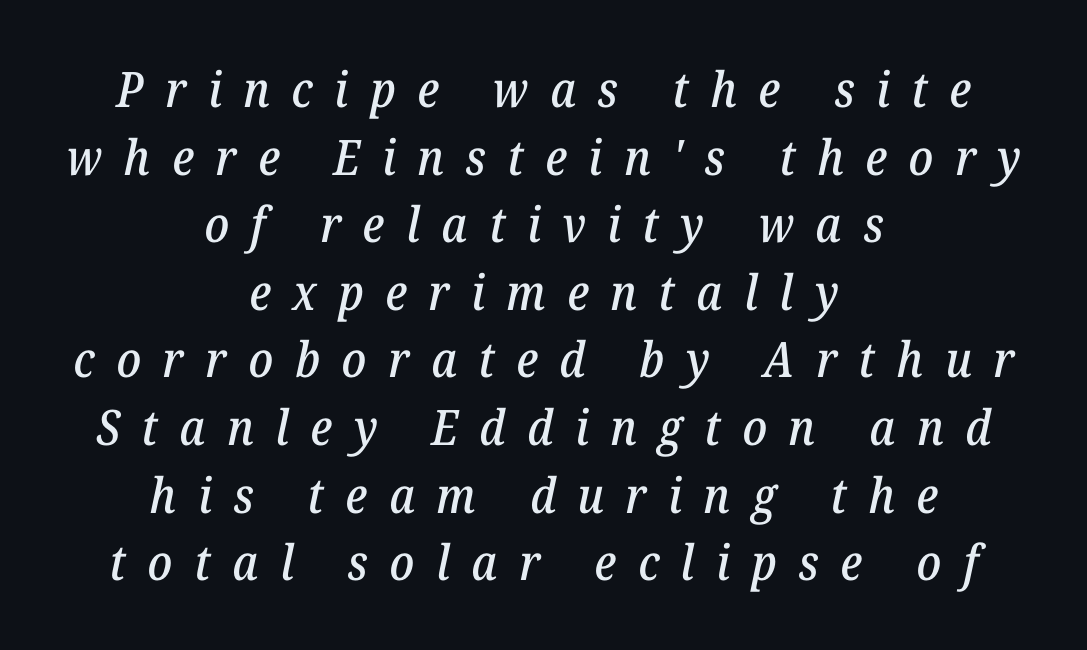
The image shows 49 px serif type, italic (leaning right); set centered, normal line spacing (1.38x), unusually wide letter spacing (+0.44 em), not underlined; low stroke contrast and a medium x-height.
